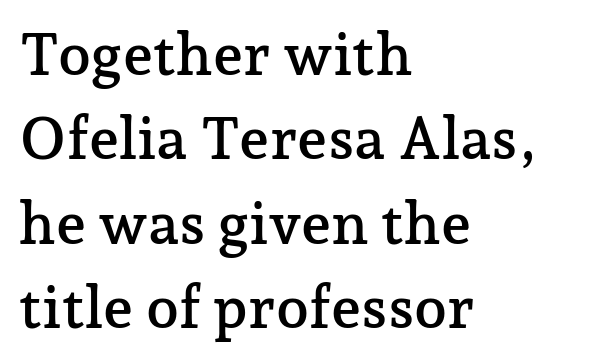
{"serif": "yes", "italic": "no", "width": "normal", "stroke_contrast": "low", "x_height": "medium", "monospaced": "no", "underline": "no", "align": "left", "line_spacing": "normal", "line_spacing_ratio": 1.43, "letter_spacing": "normal", "letter_spacing_em": 0.0, "glyph_px": 59}
